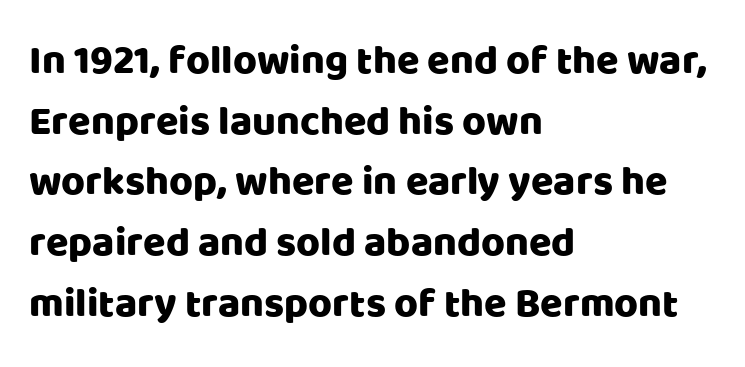
The image shows 41 px sans-serif type, upright; set left-aligned, normal line spacing (1.48x), normal letter spacing, not underlined; low stroke contrast and a large x-height.
